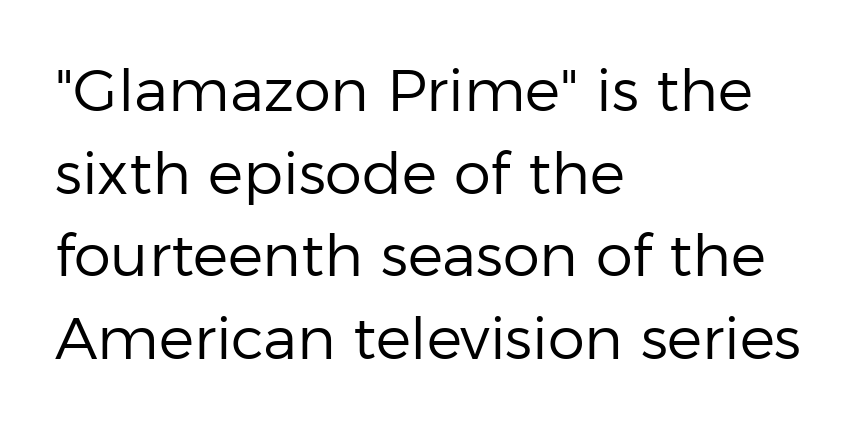
No extra ink here — the face is not bold. The gaps between neighbouring characters are ordinary and unremarkable. The passage shown is typeset with a sans-serif family. Regarding leading, the lines here are spaced in the standard way. These lines are rendered in a variable-pitch font.
